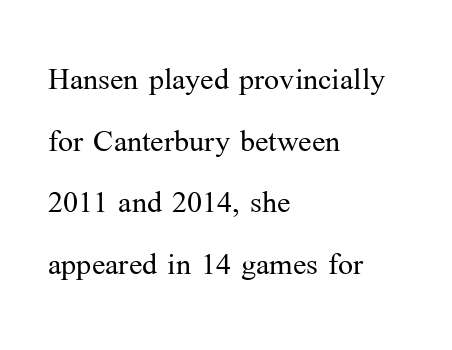
The image shows 40 px light serif type, upright; set left-aligned, normal line spacing (1.54x), normal letter spacing, not underlined; medium stroke contrast and a medium x-height.
